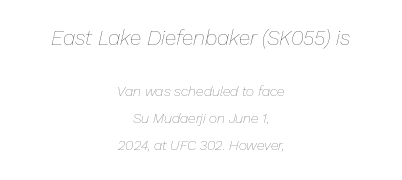
{"italic": "yes", "lean": "right", "slant_degrees": 13, "bold": "no", "underline": "no", "align": "center", "line_spacing": "loose", "line_spacing_ratio": 1.93, "letter_spacing": "normal", "letter_spacing_em": 0.0, "larger_block": "first", "size_ratio": 1.5, "glyph_px": 21}
